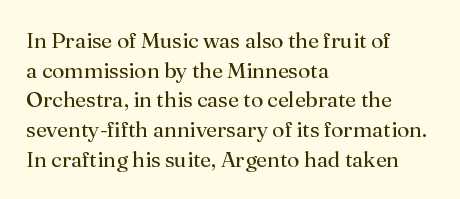
Q: Is the text bold? A: No.
Q: Is the text italic (slanted)? A: No, it is upright.
Q: Is the text underlined? A: No.
Q: How is the paragraph aligned? A: Left-aligned.
Q: Is the spacing between letters normal or unusually wide? A: Normal.
Q: Is the spacing between lines tight, normal or loose? A: Normal.
